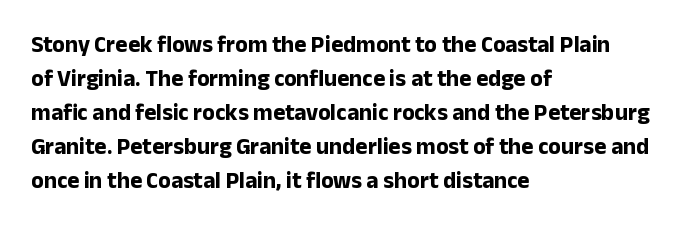
The strip under each line holds only bare page. How are the letters spaced? Ordinarily, with no added tracking. Line spacing here is normal. This rendering uses left alignment, leaving the right contour irregular. When letters stand straight like this, we call the style roman or upright. The rendering uses a bold face; every stroke is thick and dark.
